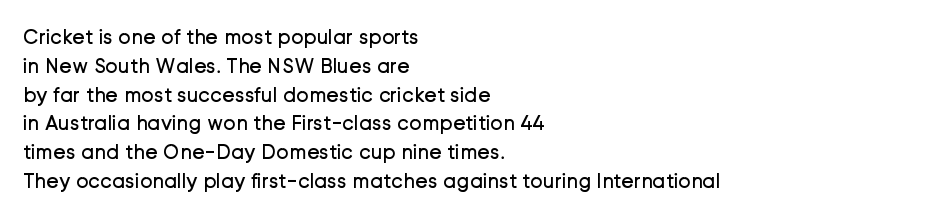
Each new line begins a customary step beneath the previous one. Stems here are at most as thick as an everyday book face. Words appear dense and cohesive because spacing is normal. Descenders hang freely into open space. The axis of the letterforms is exactly vertical.
